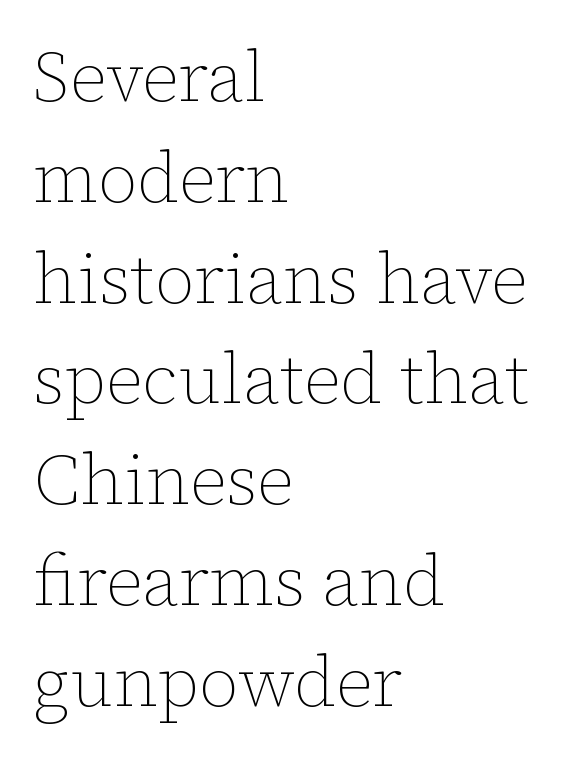
The image shows 70 px thin type, upright; set left-aligned, normal line spacing (1.44x), normal letter spacing, not underlined; low stroke contrast and a medium x-height.
